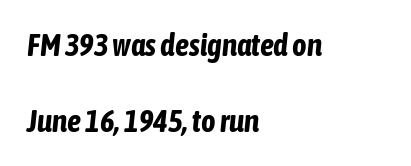
This sample is left-justified, so line endings fall wherever the words run out. Is this a fixed-width face? No — the glyphs have proportional, varying widths. Airy leading. Heavy, bold letterforms. Italic? Definitely — the glyphs are oblique.
